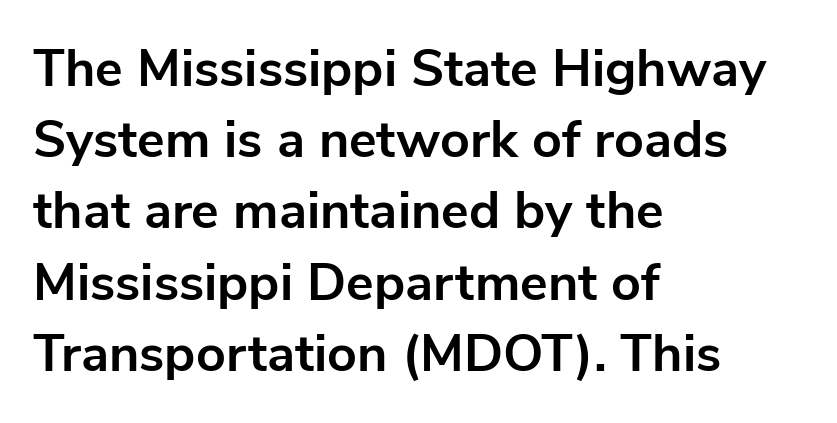
{"serif": "no", "italic": "no", "bold": "yes", "weight": "bold", "width": "normal", "stroke_contrast": "low", "x_height": "medium", "monospaced": "no", "underline": "no", "align": "left", "line_spacing": "normal", "line_spacing_ratio": 1.37, "letter_spacing": "normal", "letter_spacing_em": 0.0, "glyph_px": 52}
